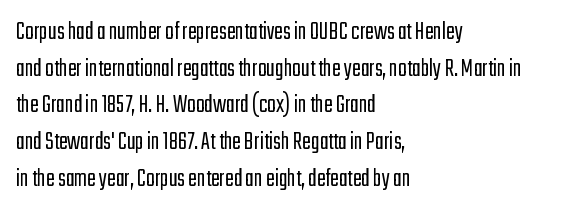
Q: Is the text bold? A: No.
Q: Is the text italic (slanted)? A: No, it is upright.
Q: Is the text underlined? A: No.
Q: How is the paragraph aligned? A: Left-aligned.
Q: Is the spacing between letters normal or unusually wide? A: Normal.
Q: Is the spacing between lines tight, normal or loose? A: Normal.
